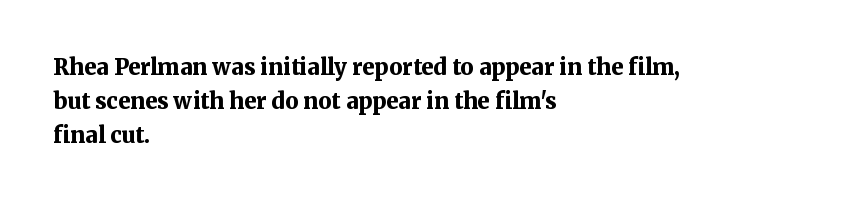
{"italic": "no", "bold": "yes", "underline": "no", "align": "left", "line_spacing": "normal", "line_spacing_ratio": 1.55, "letter_spacing": "normal", "letter_spacing_em": 0.0, "glyph_px": 22}
